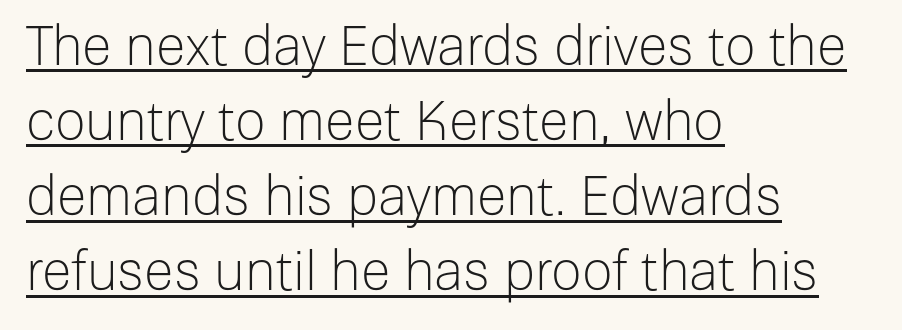
Q: Is the text bold? A: No.
Q: Is the text italic (slanted)? A: No, it is upright.
Q: Is the typeface a serif or a sans-serif typeface? A: Sans-serif.
Q: Is the text underlined? A: Yes.
Q: How is the paragraph aligned? A: Left-aligned.
Q: Is the spacing between letters normal or unusually wide? A: Normal.
Q: Is the spacing between lines tight, normal or loose? A: Normal.
Q: Width (condensed, normal, or wide)? A: Normal.
Q: Stroke contrast? A: Low.
Q: x-height? A: Medium.
Q: Monospaced? A: No.
